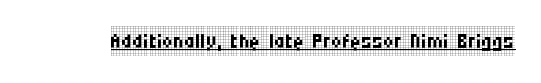
{"serif": "yes", "italic": "no", "bold": "no", "weight": "regular", "width": "condensed", "stroke_contrast": "low", "x_height": "large", "monospaced": "no", "underline": "yes", "letter_spacing": "normal", "letter_spacing_em": 0.0, "glyph_px": 30}
